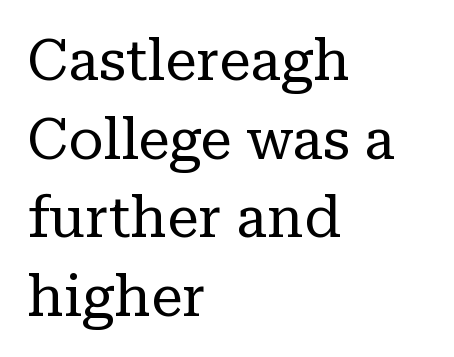
{"serif": "yes", "italic": "no", "bold": "no", "weight": "regular", "width": "normal", "stroke_contrast": "low", "x_height": "medium", "monospaced": "no", "underline": "no", "align": "left", "line_spacing": "normal", "line_spacing_ratio": 1.38, "letter_spacing": "normal", "letter_spacing_em": 0.0, "glyph_px": 57}
